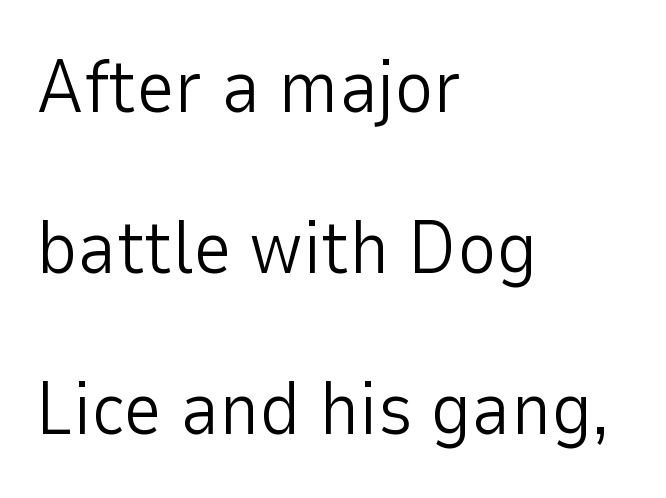
No extra tracking has been applied to these lines. Notice how the passage keeps a crisp vertical edge on the left only. Nothing heavy about these letters — not bold at all. Here the designer chose a conventional face with non-uniform glyph widths.
